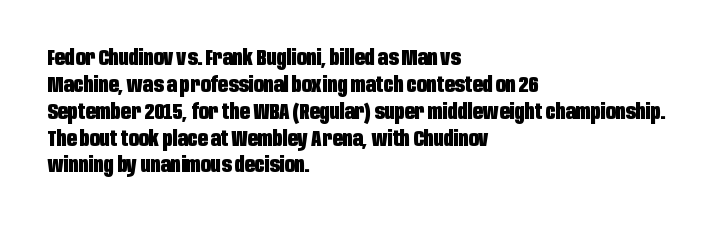
{"italic": "no", "bold": "yes", "underline": "no", "align": "left", "line_spacing_ratio": 1.22, "letter_spacing": "normal", "letter_spacing_em": 0.0, "glyph_px": 22}
